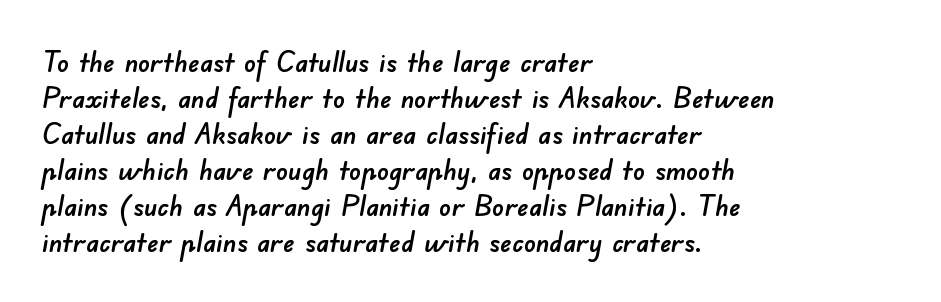
Q: Is the typeface a serif or a sans-serif typeface? A: Sans-serif.
Q: Is the text underlined? A: No.
Q: How is the paragraph aligned? A: Left-aligned.
Q: Is the spacing between letters normal or unusually wide? A: Normal.
Q: Width (condensed, normal, or wide)? A: Normal.
Q: Stroke contrast? A: Low.
Q: x-height? A: Small.
Q: Monospaced? A: No.
